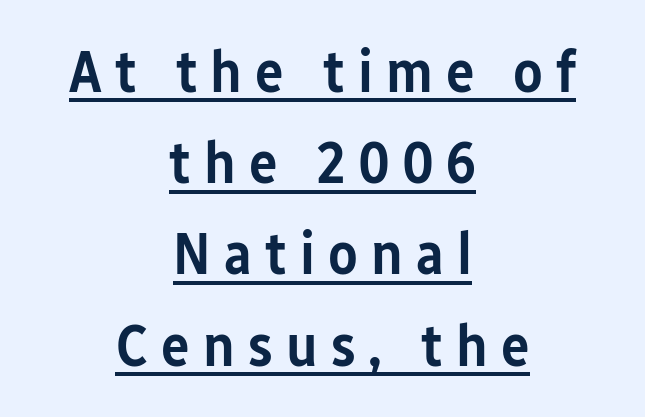
The image shows 60 px semibold, condensed sans-serif type, upright; set centered, normal line spacing (1.52x), unusually wide letter spacing (+0.22 em), underlined; low stroke contrast and a medium x-height.
